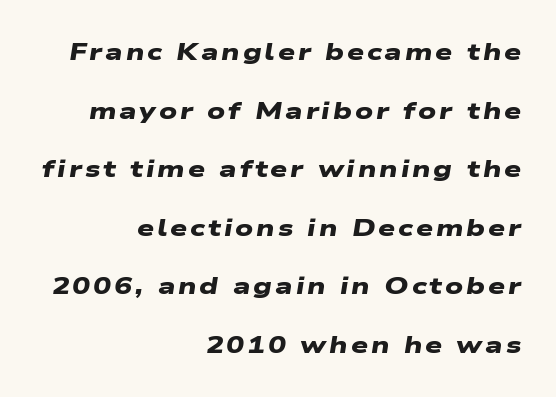
{"bold": "yes", "underline": "no", "align": "right", "line_spacing": "loose", "line_spacing_ratio": 2.44, "glyph_px": 24}
